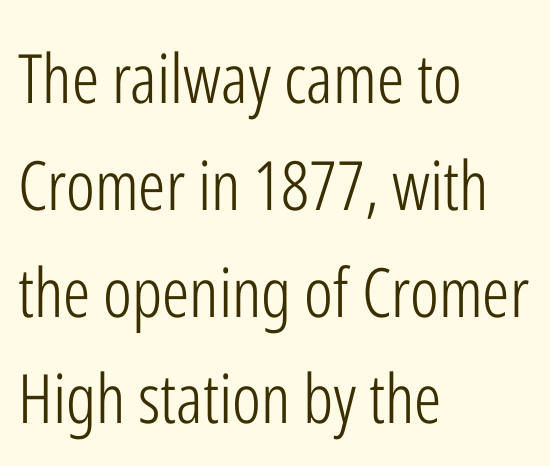
Vertically, the passage feels balanced, rows spaced as you'd expect. In terms of posture, this sample is upright. Regarding serifs, this sample does without them. The space beneath each line is pristine and unruled. Unbolded letterforms with no extra heft. Each letter keeps its own natural width here, so spacing adapts to shape.
